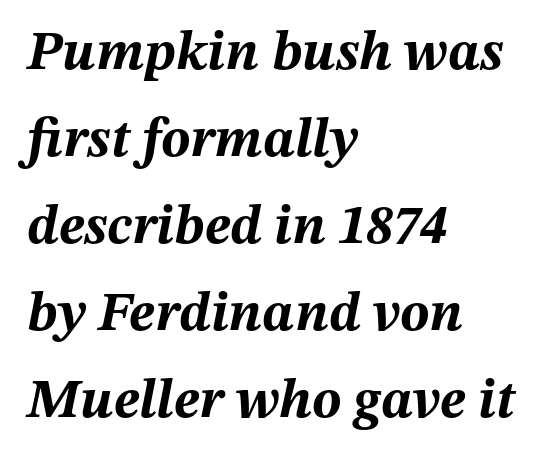
The lines are quadded left. The zone under the glyphs is completely vacant. Whoever set this chose a conventional vertical rhythm. The typography opts for an oblique posture over an upright one. Proportional: the letters do not fall into vertical columns.
